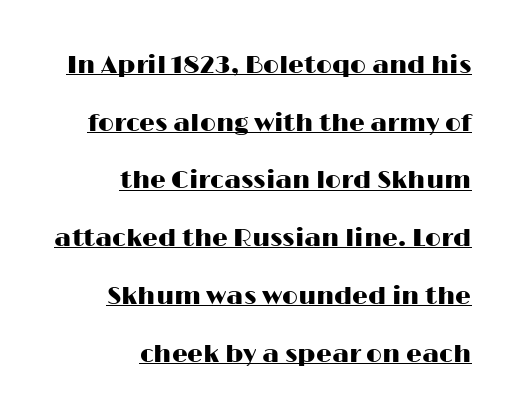
Typeset ragged left — the right edge is the straight one. Leading is clearly above the norm, producing a sparse column. Honestly, the underline is the first thing you notice here. Do the letters lean? They stand straight.
